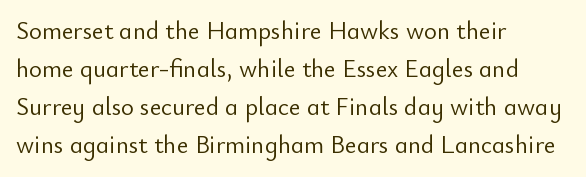
{"italic": "no", "bold": "no", "underline": "no", "align": "left", "line_spacing": "normal", "line_spacing_ratio": 1.52, "letter_spacing": "normal", "letter_spacing_em": 0.0, "glyph_px": 25}
